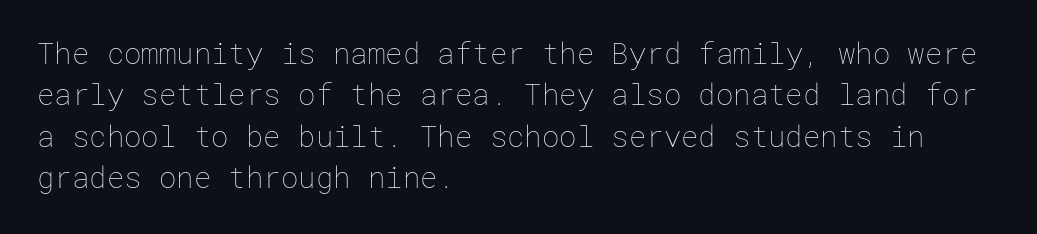
A typesetter would mark this as roman, not italic. The lines are quadded left. The face looks like a standard text weight, possibly lighter. The horizontal fit of the characters is conventional and even. The glyphs are unaccompanied by any horizontal stroke below them. The space between consecutive lines is moderate.
